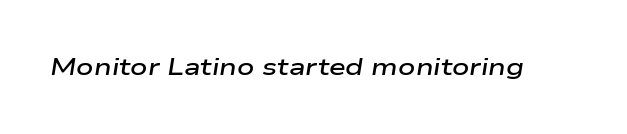
The glyphs are unaccompanied by any horizontal stroke below them. Caption: standard tracking, unaltered. Heft: intermediate — a semibold. Notice how the stems are inclined rather than vertical — that's the hallmark of italics.
